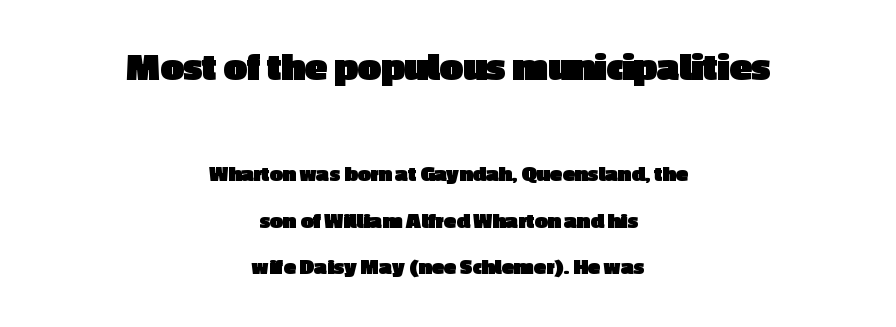
The image shows 41 px heavy sans-serif type, upright; set centered, loose line spacing (2.03x), normal letter spacing, not underlined; the first (top) block is 1.78x larger; a medium x-height.
